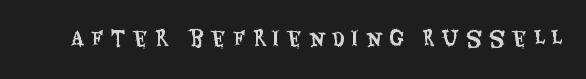
{"italic": "no", "underline": "no", "letter_spacing": "wide", "letter_spacing_em": 0.35, "glyph_px": 20}
